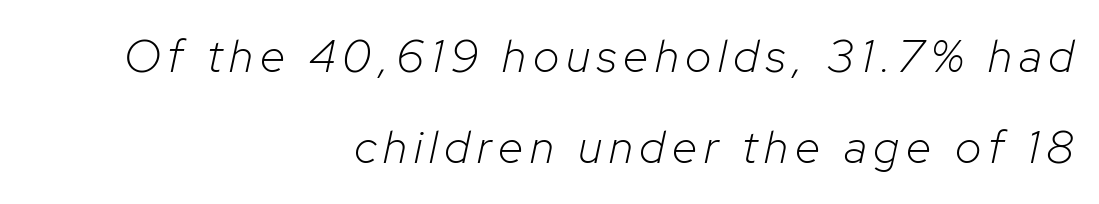
The image shows 46 px light type, italic (leaning right); set right-aligned, loose line spacing (1.98x), not underlined; low stroke contrast and a medium x-height.
